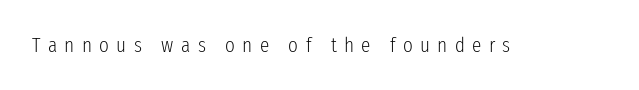
The image shows 21 px text type, upright; set unusually wide letter spacing (+0.35 em), not underlined.
